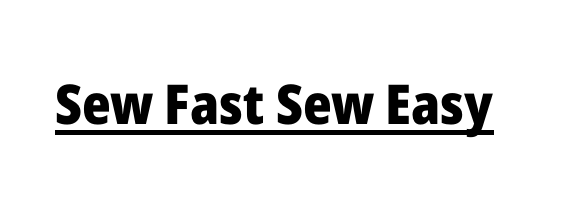
The image shows 55 px heavy sans-serif type, upright; set normal letter spacing, underlined; low stroke contrast and a medium x-height.
